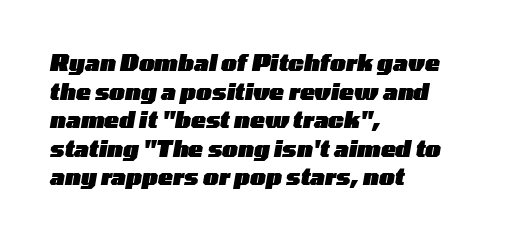
Q: Is the text bold? A: Yes.
Q: Is the text italic (slanted)? A: Yes, it leans right by about 10 degrees.
Q: Is the text underlined? A: No.
Q: How is the paragraph aligned? A: Left-aligned.
Q: Is the spacing between letters normal or unusually wide? A: Normal.
Q: Is the spacing between lines tight, normal or loose? A: Normal.
